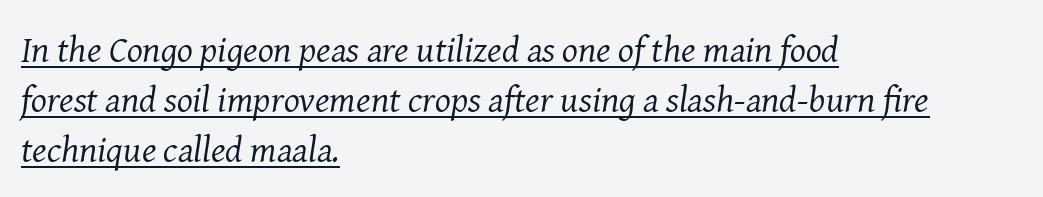
Q: Is the text bold? A: No.
Q: Is the text italic (slanted)? A: Yes, it leans right by about 8 degrees.
Q: Is the typeface a serif or a sans-serif typeface? A: Serif.
Q: Is the text underlined? A: Yes.
Q: How is the paragraph aligned? A: Left-aligned.
Q: Is the spacing between letters normal or unusually wide? A: Normal.
Q: Is the spacing between lines tight, normal or loose? A: Normal.
Q: Width (condensed, normal, or wide)? A: Normal.
Q: Stroke contrast? A: Medium.
Q: x-height? A: Medium.
Q: Monospaced? A: No.
